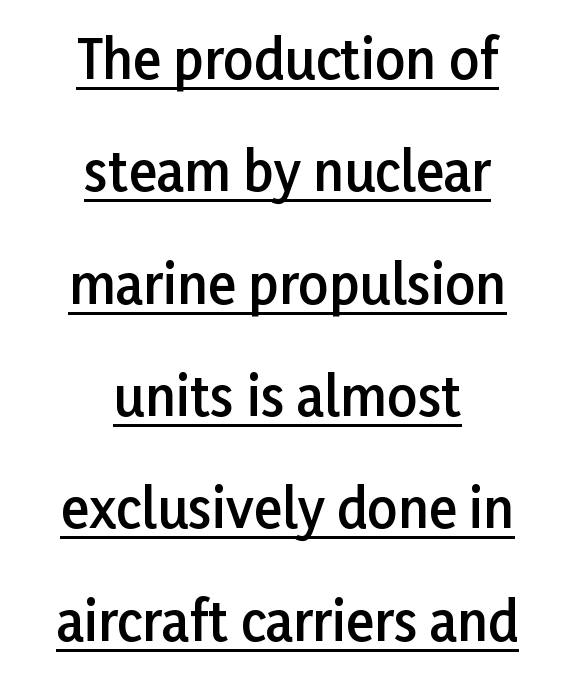
Character widths vary here, with narrow letters taking less room than wide ones. Horizontal alignment here is central, giving a formal, balanced look. What decoration does the sample have? An underline. Is the type bold? Partly — it's a semibold, heavier than regular but not fully bold. These lines were composed using upright roman letters.
